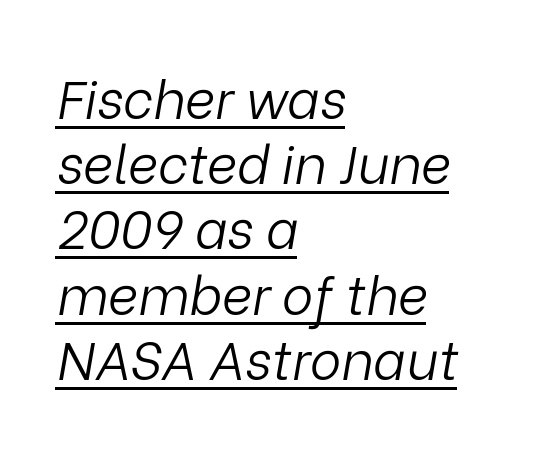
{"italic": "yes", "lean": "right", "slant_degrees": 9, "bold": "no", "weight": "light", "width": "normal", "stroke_contrast": "low", "x_height": "medium", "monospaced": "no", "underline": "yes", "align": "left", "line_spacing_ratio": 1.23, "letter_spacing": "normal", "letter_spacing_em": 0.0, "glyph_px": 53}
